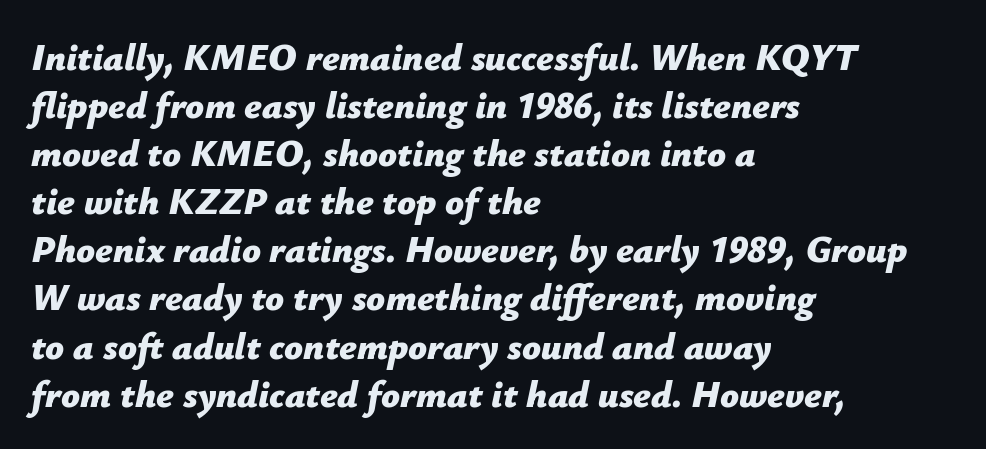
Q: Is the text bold? A: Yes.
Q: Is the text italic (slanted)? A: Yes, it leans right by about 12 degrees.
Q: Is the text underlined? A: No.
Q: How is the paragraph aligned? A: Left-aligned.
Q: Is the spacing between letters normal or unusually wide? A: Normal.
Q: Is the spacing between lines tight, normal or loose? A: Normal.
Q: Width (condensed, normal, or wide)? A: Normal.
Q: Stroke contrast? A: Low.
Q: x-height? A: Medium.
Q: Monospaced? A: No.
